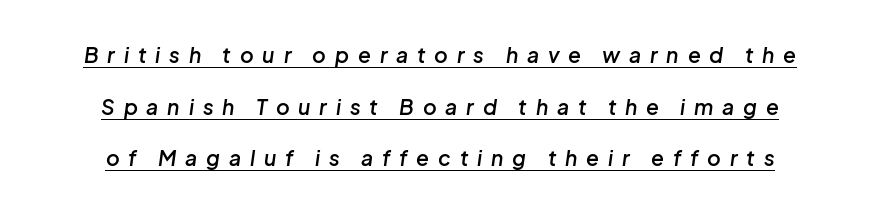
{"italic": "yes", "lean": "right", "slant_degrees": 8, "bold": "semi", "underline": "yes", "line_spacing": "loose", "line_spacing_ratio": 2.46, "letter_spacing": "wide", "letter_spacing_em": 0.42, "glyph_px": 21}
